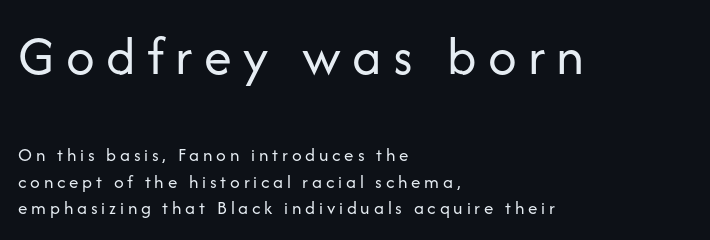
The image shows 56 px regular-weight sans-serif type, upright; set left-aligned, normal line spacing (1.41x), unusually wide letter spacing (+0.2 em), not underlined; the first (top) block is 2.95x larger; low stroke contrast and a medium x-height.
